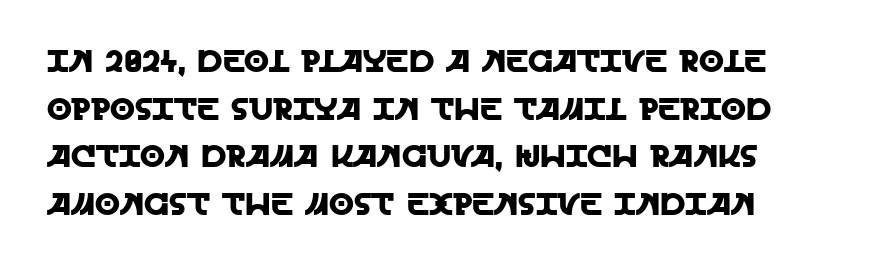
The image shows 32 px sans-serif type, upright; set normal line spacing (1.49x), normal letter spacing, not underlined; a large x-height.
